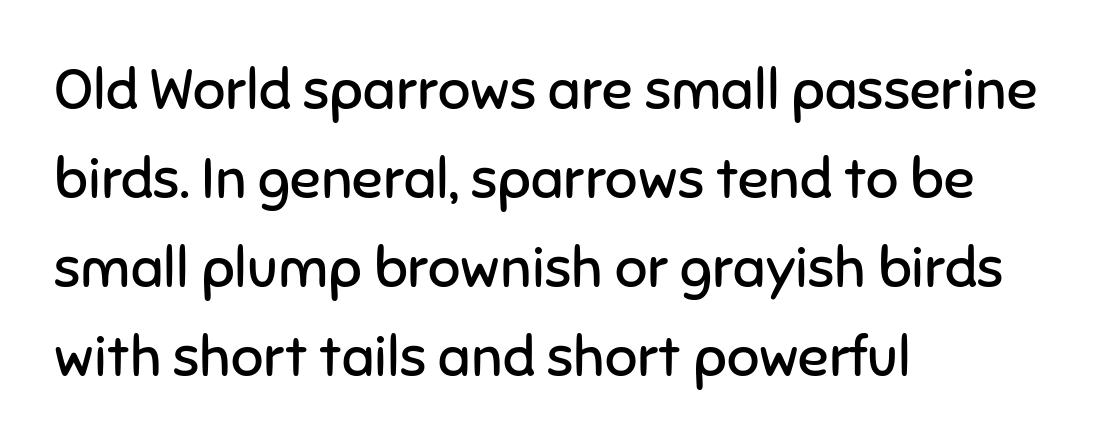
Q: Is the text bold? A: No.
Q: Is the text italic (slanted)? A: No, it is upright.
Q: Is the typeface a serif or a sans-serif typeface? A: Sans-serif.
Q: Is the text underlined? A: No.
Q: How is the paragraph aligned? A: Left-aligned.
Q: Is the spacing between letters normal or unusually wide? A: Normal.
Q: Is the spacing between lines tight, normal or loose? A: Normal.
Q: Width (condensed, normal, or wide)? A: Normal.
Q: Stroke contrast? A: Low.
Q: x-height? A: Medium.
Q: Monospaced? A: No.
